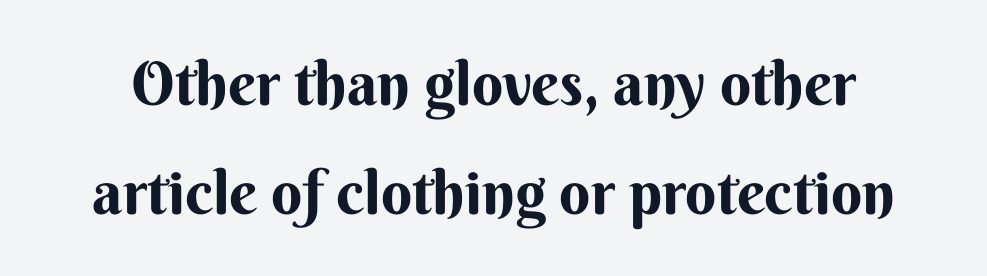
The lettering holds an erect, upright posture throughout. The space directly below the letters is spotless. Here the designer chose a conventional face with non-uniform glyph widths. I'd call this a sans setting — the letters go barefoot.
